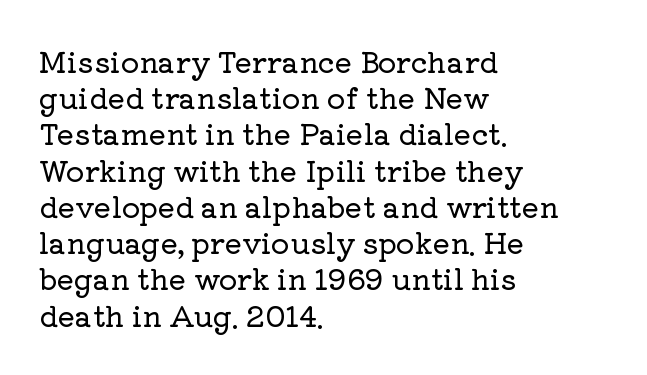
The image shows 29 px serif type, upright; set left-aligned, normal line spacing (1.25x), normal letter spacing, not underlined; low stroke contrast and a medium x-height.
